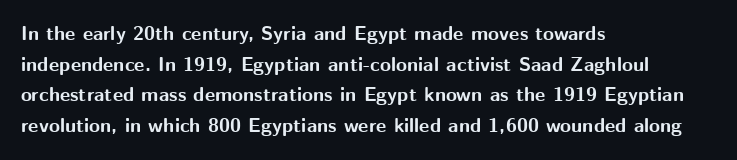
The image shows 20 px bold type, upright; set left-aligned, normal line spacing (1.53x), normal letter spacing, not underlined.
